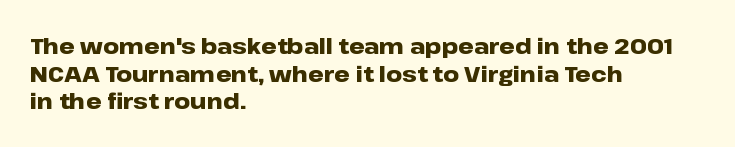
{"italic": "no", "bold": "yes", "underline": "no", "align": "left", "line_spacing": "normal", "line_spacing_ratio": 1.26, "letter_spacing": "normal", "letter_spacing_em": 0.0, "glyph_px": 22}
